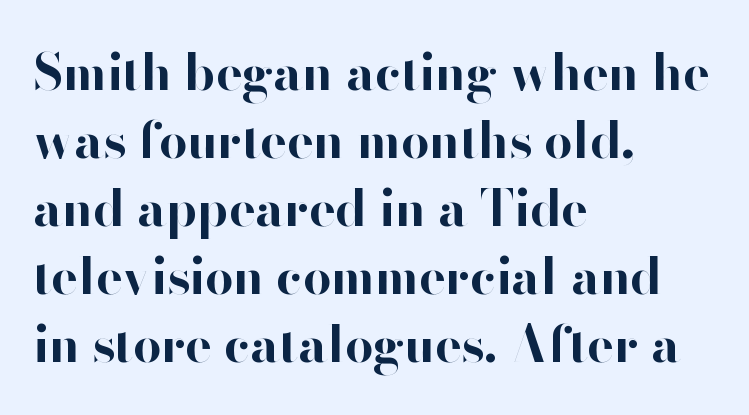
Q: Is the text bold? A: Yes.
Q: Is the text italic (slanted)? A: No, it is upright.
Q: Is the typeface a serif or a sans-serif typeface? A: Sans-serif.
Q: Is the text underlined? A: No.
Q: How is the paragraph aligned? A: Left-aligned.
Q: Is the spacing between letters normal or unusually wide? A: Normal.
Q: Is the spacing between lines tight, normal or loose? A: Normal.
Q: Width (condensed, normal, or wide)? A: Normal.
Q: Stroke contrast? A: High.
Q: x-height? A: Small.
Q: Monospaced? A: No.
